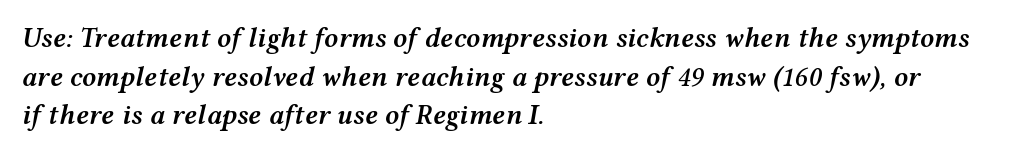
{"italic": "yes", "lean": "right", "slant_degrees": 12, "bold": "semi", "weight": "semibold", "width": "wide", "stroke_contrast": "medium", "x_height": "medium", "monospaced": "no", "underline": "no", "align": "left", "line_spacing": "normal", "line_spacing_ratio": 1.38, "letter_spacing": "normal", "letter_spacing_em": 0.0, "glyph_px": 28}
